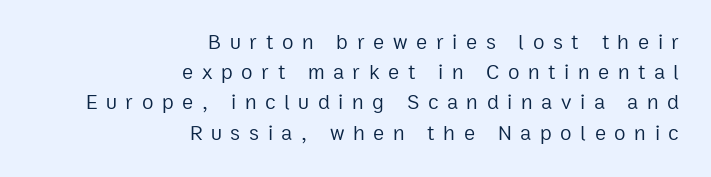
The image shows 21 px text type, upright; set right-aligned, normal line spacing (1.44x), unusually wide letter spacing (+0.41 em), not underlined.
